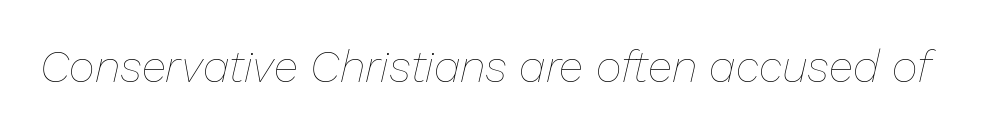
{"italic": "yes", "lean": "right", "slant_degrees": 13, "bold": "no", "weight": "thin", "width": "normal", "stroke_contrast": "low", "x_height": "medium", "monospaced": "no", "underline": "no", "letter_spacing": "normal", "letter_spacing_em": 0.0, "glyph_px": 45}
